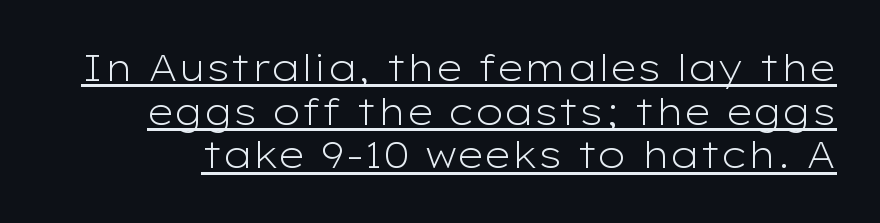
{"serif": "no", "italic": "no", "bold": "no", "weight": "light", "width": "wide", "stroke_contrast": "low", "x_height": "medium", "monospaced": "no", "underline": "yes", "line_spacing_ratio": 1.18, "letter_spacing": "normal", "letter_spacing_em": 0.0, "glyph_px": 37}
